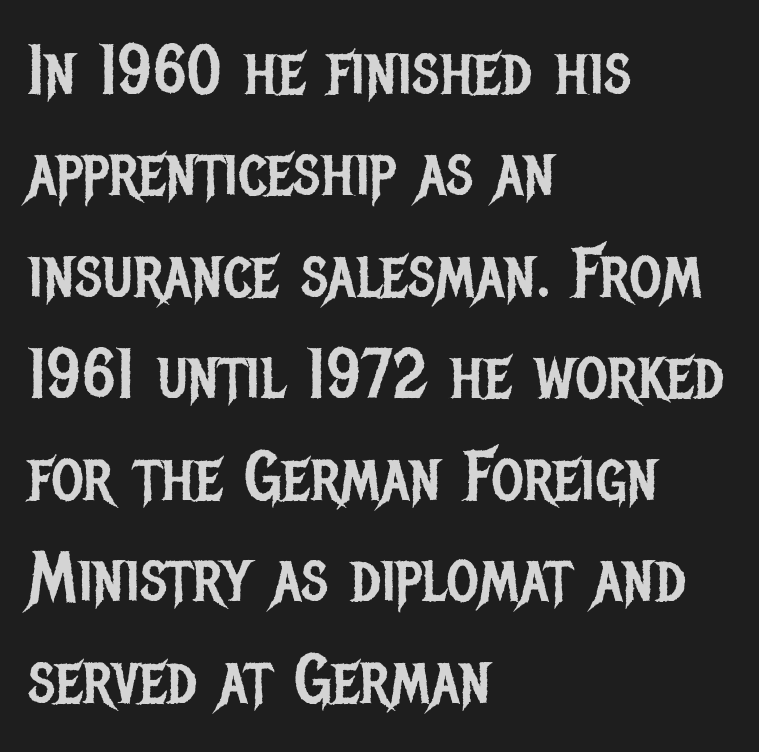
Q: Is the text bold? A: No.
Q: Is the text italic (slanted)? A: No, it is upright.
Q: Is the typeface a serif or a sans-serif typeface? A: Sans-serif.
Q: Is the text underlined? A: No.
Q: How is the paragraph aligned? A: Left-aligned.
Q: Is the spacing between letters normal or unusually wide? A: Normal.
Q: Is the spacing between lines tight, normal or loose? A: Normal.
Q: Width (condensed, normal, or wide)? A: Condensed.
Q: Stroke contrast? A: Low.
Q: x-height? A: Large.
Q: Monospaced? A: No.
